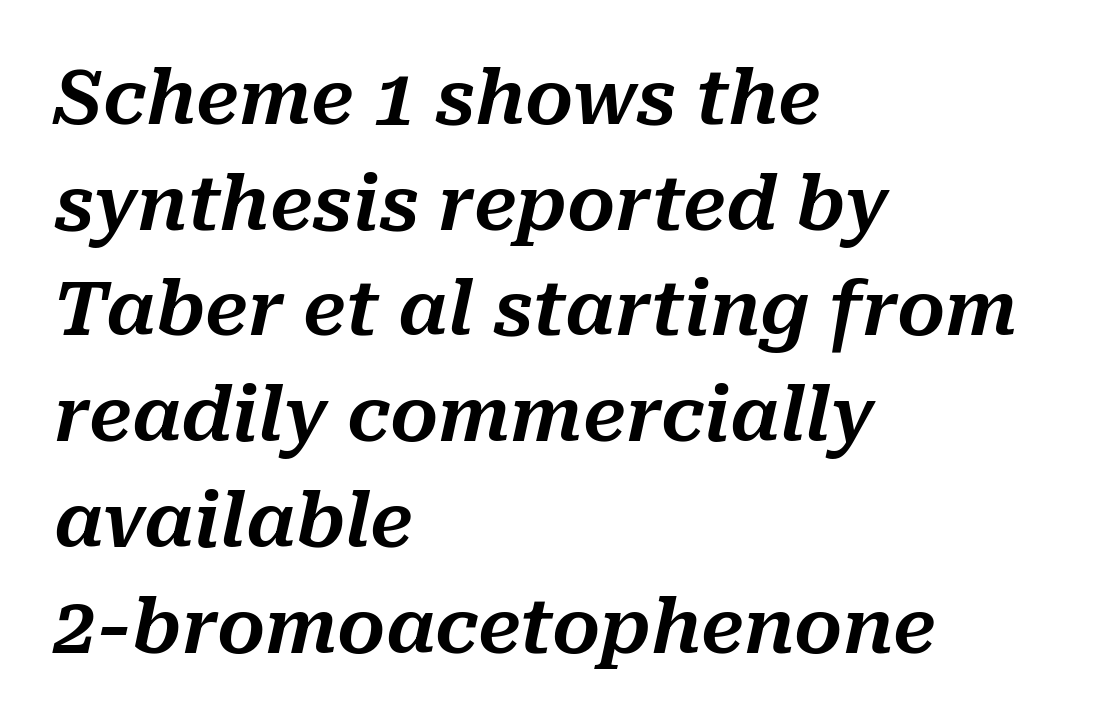
Each letter keeps its own natural width here, so spacing adapts to shape. Is the block centered? No — it sits flush against the left margin. Quick note: interline space is typical. Here the glyphs are tracked normally, forming tight word shapes.
